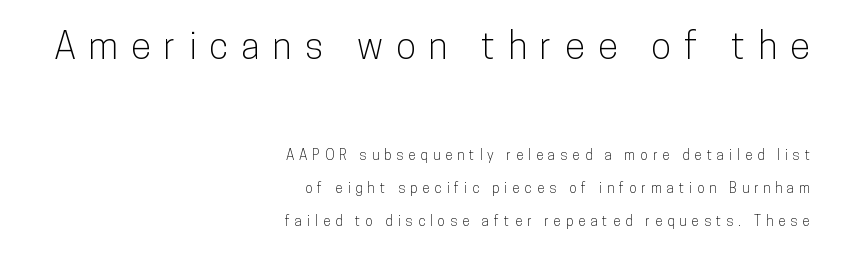
The image shows 37 px condensed sans-serif type, upright; set right-aligned, loose line spacing (2.38x), unusually wide letter spacing (+0.35 em), not underlined; the first (top) block is 2.64x larger; low stroke contrast and a medium x-height.
